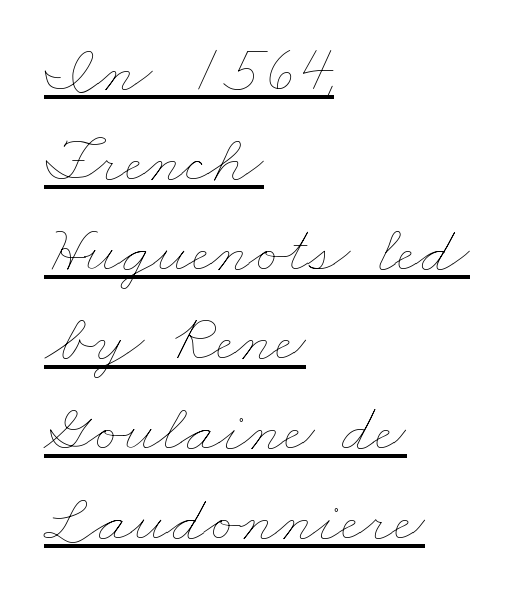
{"bold": "no", "weight": "thin", "width": "wide", "stroke_contrast": "low", "x_height": "small", "monospaced": "no", "underline": "yes", "align": "left", "line_spacing": "normal", "line_spacing_ratio": 1.32, "letter_spacing": "normal", "letter_spacing_em": 0.0, "glyph_px": 68}
